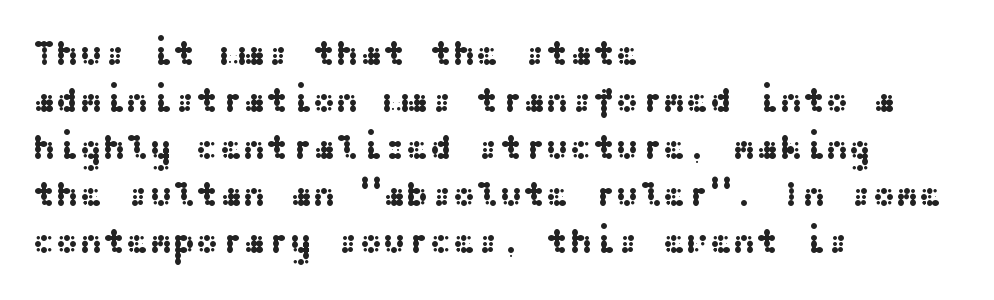
{"serif": "no", "italic": "no", "width": "wide", "stroke_contrast": "medium", "x_height": "medium", "underline": "no", "align": "left", "line_spacing": "normal", "line_spacing_ratio": 1.34, "letter_spacing": "normal", "letter_spacing_em": 0.0, "glyph_px": 35}
